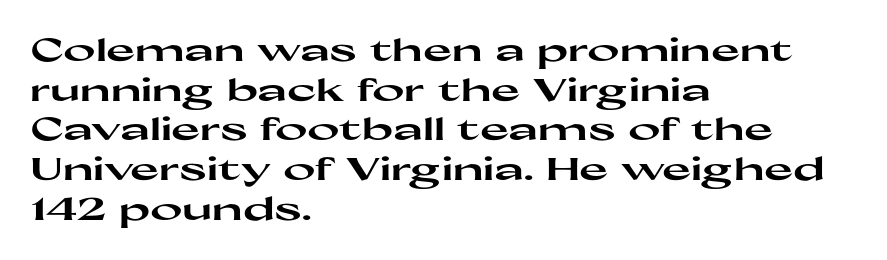
Descender tails drop into unmarked territory. Vertical spacing — default. Nothing sits at the stroke ends, so this counts as sans-serif. Here the glyphs are tracked normally, forming tight word shapes.
